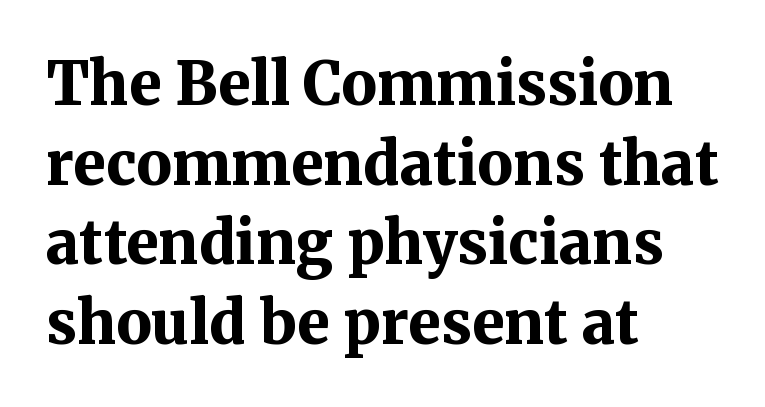
{"serif": "yes", "italic": "no", "bold": "yes", "weight": "bold", "width": "normal", "stroke_contrast": "medium", "x_height": "medium", "monospaced": "no", "underline": "no", "align": "left", "line_spacing": "normal", "line_spacing_ratio": 1.35, "letter_spacing": "normal", "letter_spacing_em": 0.0, "glyph_px": 59}
